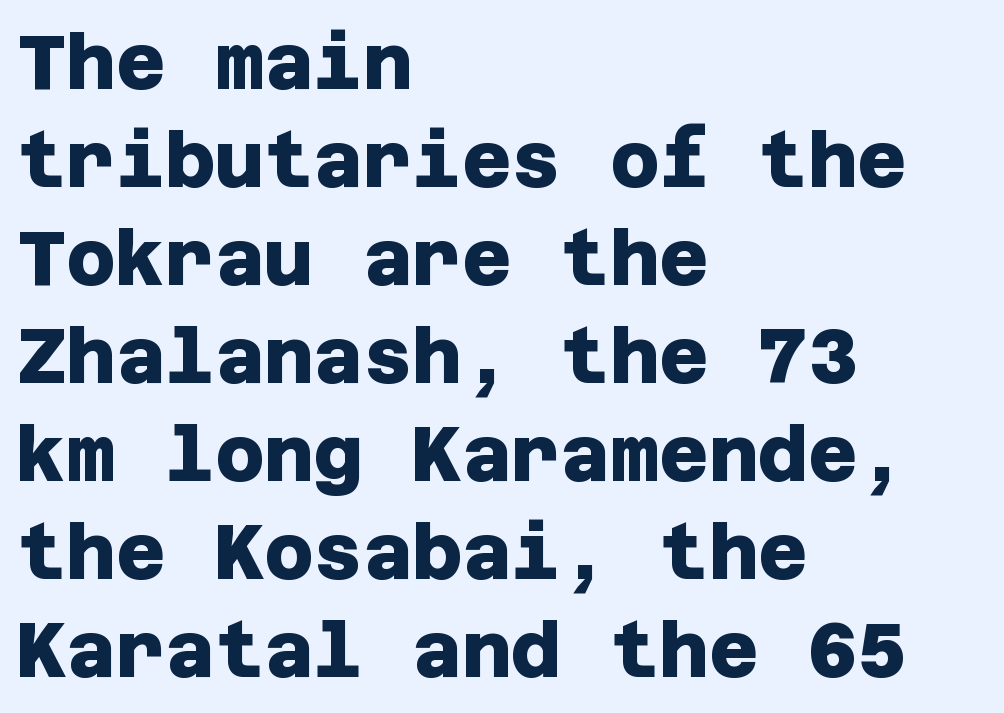
Q: Is the text bold? A: Yes.
Q: Is the typeface a serif or a sans-serif typeface? A: Sans-serif.
Q: Is the text underlined? A: No.
Q: How is the paragraph aligned? A: Left-aligned.
Q: Is the spacing between letters normal or unusually wide? A: Normal.
Q: Is the spacing between lines tight, normal or loose? A: Normal.
Q: Width (condensed, normal, or wide)? A: Normal.
Q: Stroke contrast? A: Low.
Q: x-height? A: Large.
